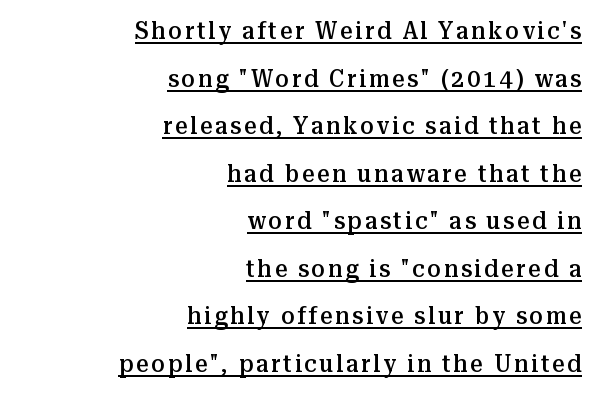
The image shows 24 px text type, upright; set right-aligned, loose line spacing (1.98x), underlined.
